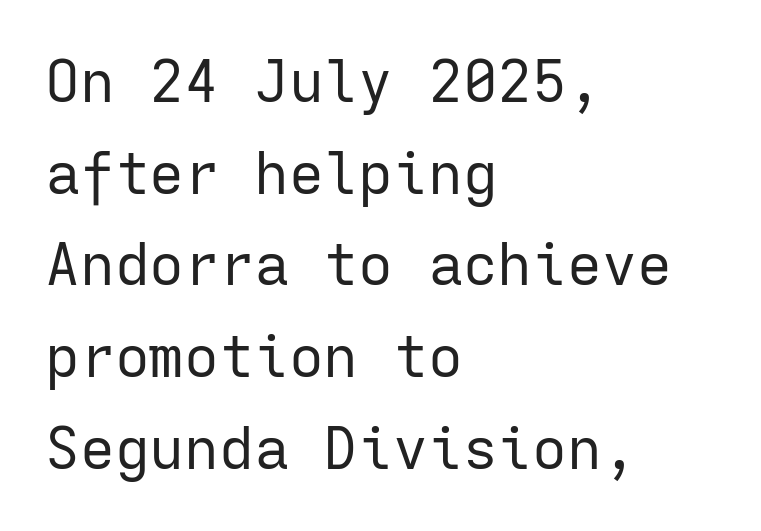
The image shows 58 px regular-weight sans-serif type, upright, monospaced; set left-aligned, normal line spacing (1.58x), normal letter spacing, not underlined; low stroke contrast and a medium x-height.
